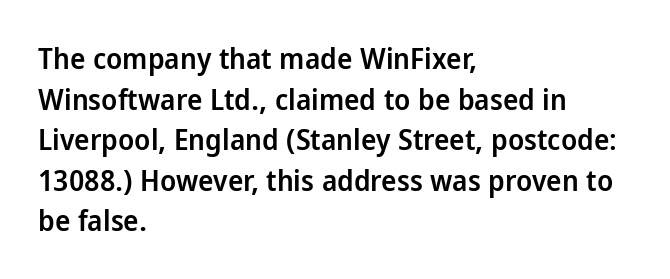
This sample has the flowing, uneven cadence of proportional lettering. Visually the block forms a straight wall on the left and a jagged coastline on the right. Interline gaps are of average width in this sample. Font category for this specimen: sans-serif. Is the type bold? Partly — it's a semibold, heavier than regular but not fully bold. Notice how the stems are strictly vertical — no italics here.
